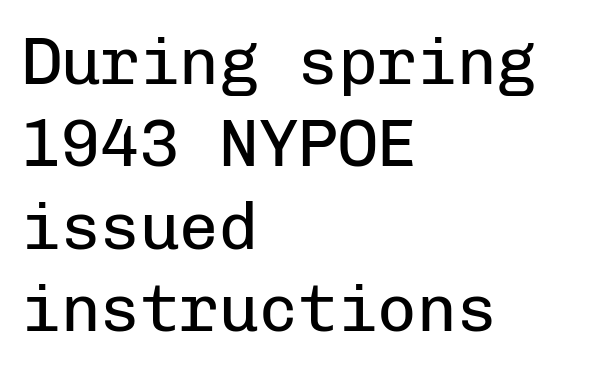
This is roman type, the default non-slanted kind. What kind of face is this? One without serifs — a sans. Summary of weight: not heavy and not bold. A clean baseline with only descenders dipping below it. The text block is weighted toward the left margin, trailing off unevenly rightward. Is there much room between lines? A standard amount, neither cramped nor airy.
